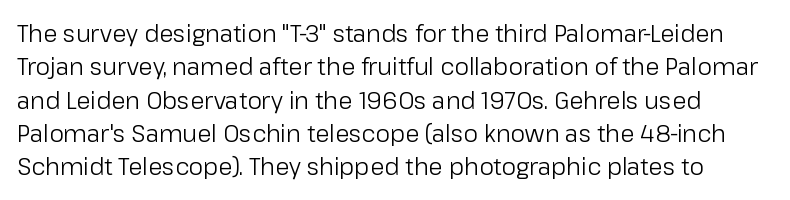
{"italic": "no", "bold": "no", "underline": "no", "line_spacing": "normal", "line_spacing_ratio": 1.45, "letter_spacing": "normal", "letter_spacing_em": 0.0, "glyph_px": 23}
